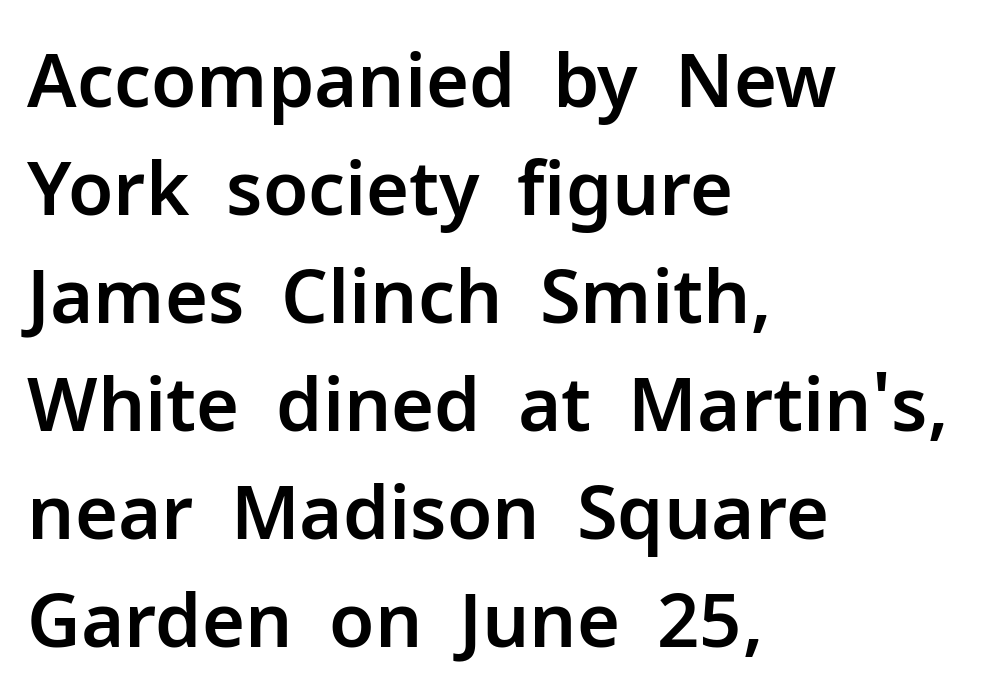
{"serif": "no", "italic": "no", "width": "normal", "stroke_contrast": "low", "x_height": "medium", "monospaced": "no", "underline": "no", "align": "left", "line_spacing": "normal", "line_spacing_ratio": 1.46, "letter_spacing": "normal", "letter_spacing_em": 0.0, "glyph_px": 74}
